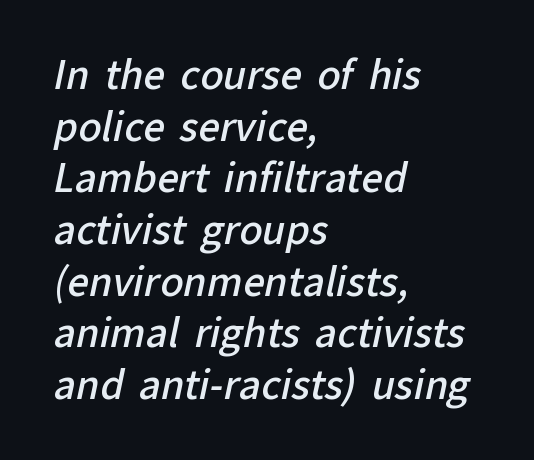
The image shows 38 px semibold sans-serif type; set left-aligned, normal line spacing (1.36x), normal letter spacing, not underlined; low stroke contrast and a medium x-height.
